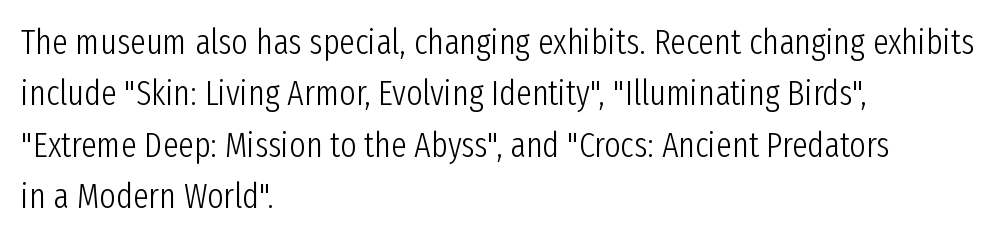
{"serif": "no", "italic": "no", "bold": "no", "weight": "light", "width": "condensed", "stroke_contrast": "low", "x_height": "medium", "monospaced": "no", "underline": "no", "align": "left", "line_spacing": "normal", "line_spacing_ratio": 1.47, "letter_spacing": "normal", "letter_spacing_em": 0.0, "glyph_px": 35}
